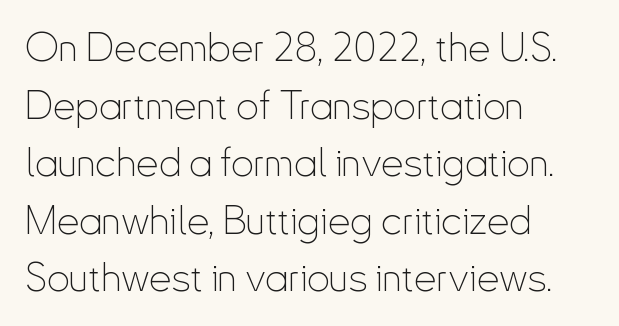
The weight would be labelled regular, book, light, or lighter still. Underline: absent. The face used here is proportionally spaced, like ordinary book or web type. Honestly, the letter spacing is just normal — you wouldn't notice it. Evenly set lines give the paragraph a standard silhouette.
